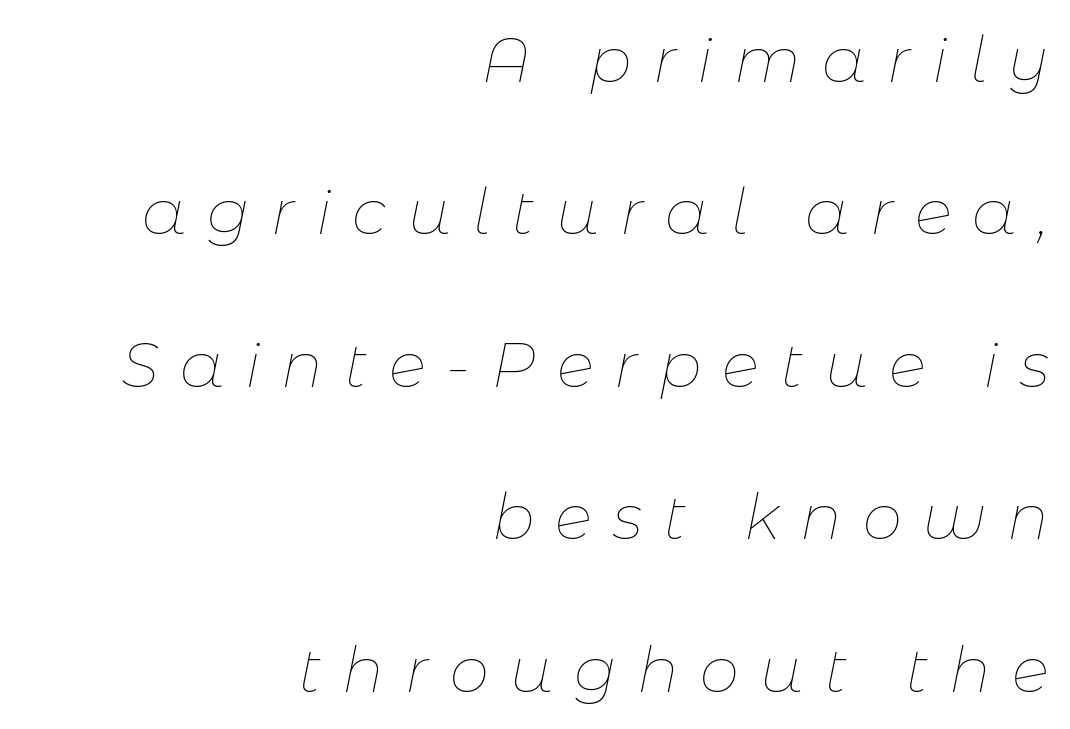
{"italic": "yes", "lean": "right", "slant_degrees": 11, "bold": "no", "weight": "thin", "width": "normal", "stroke_contrast": "low", "x_height": "medium", "monospaced": "no", "underline": "no", "align": "right", "line_spacing": "loose", "line_spacing_ratio": 2.42, "letter_spacing": "wide", "letter_spacing_em": 0.33, "glyph_px": 63}
